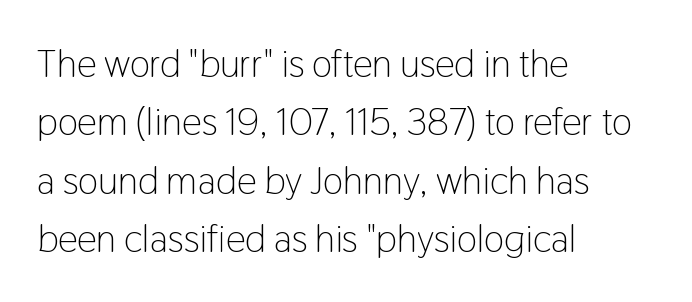
{"serif": "no", "italic": "no", "bold": "no", "weight": "light", "width": "condensed", "stroke_contrast": "low", "x_height": "medium", "monospaced": "no", "underline": "no", "align": "left", "line_spacing": "normal", "line_spacing_ratio": 1.5, "letter_spacing": "normal", "letter_spacing_em": 0.0, "glyph_px": 39}
